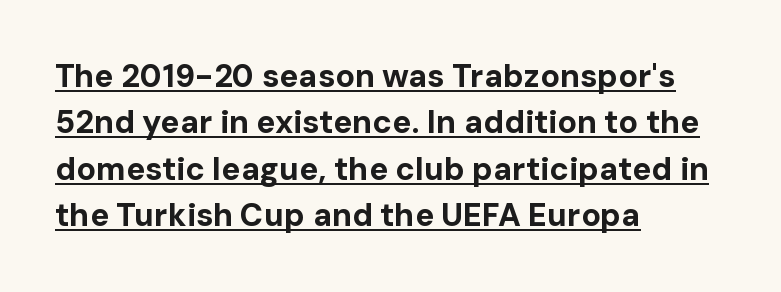
{"serif": "no", "italic": "no", "bold": "yes", "weight": "bold", "width": "normal", "stroke_contrast": "low", "x_height": "medium", "monospaced": "no", "underline": "yes", "align": "left", "line_spacing": "normal", "line_spacing_ratio": 1.45, "letter_spacing": "normal", "letter_spacing_em": 0.0, "glyph_px": 32}
